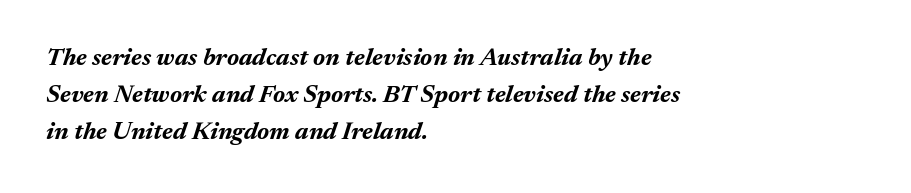
Heavy, bold letterforms. Tracking value appears to be zero — textbook default spacing. You can tell it's italic because the verticals aren't actually vertical. Has an underline been added? It has not. In terms of leading, this rendering sits right in the middle.
